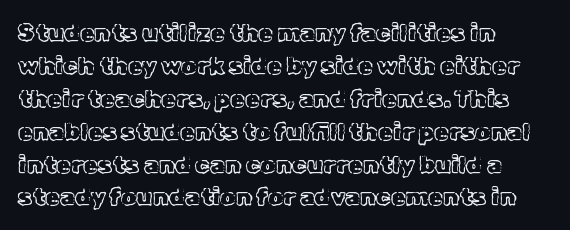
Q: Is the text italic (slanted)? A: No, it is upright.
Q: Is the text underlined? A: No.
Q: How is the paragraph aligned? A: Left-aligned.
Q: Is the spacing between letters normal or unusually wide? A: Normal.
Q: Is the spacing between lines tight, normal or loose? A: Normal.
